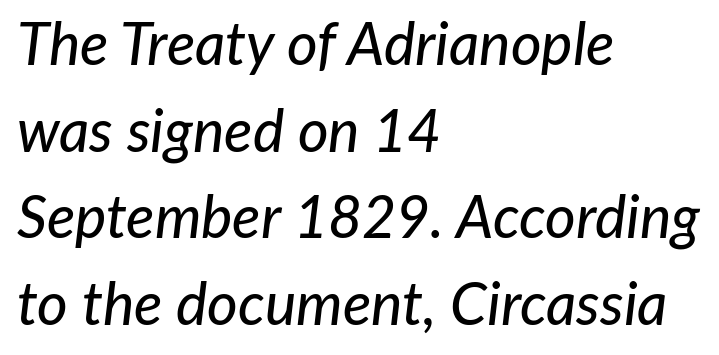
Q: Is the text italic (slanted)? A: Yes, it leans right by about 7 degrees.
Q: Is the text underlined? A: No.
Q: How is the paragraph aligned? A: Left-aligned.
Q: Is the spacing between letters normal or unusually wide? A: Normal.
Q: Is the spacing between lines tight, normal or loose? A: Normal.
Q: Width (condensed, normal, or wide)? A: Normal.
Q: Stroke contrast? A: Low.
Q: x-height? A: Medium.
Q: Monospaced? A: No.
